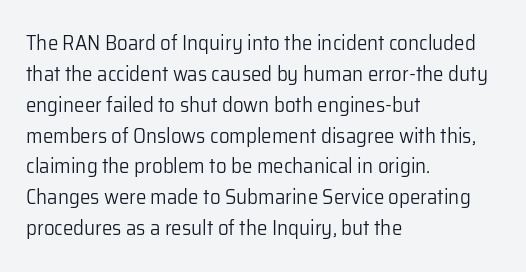
The image shows 21 px text type, upright; set left-aligned, normal line spacing (1.47x), normal letter spacing, not underlined.
